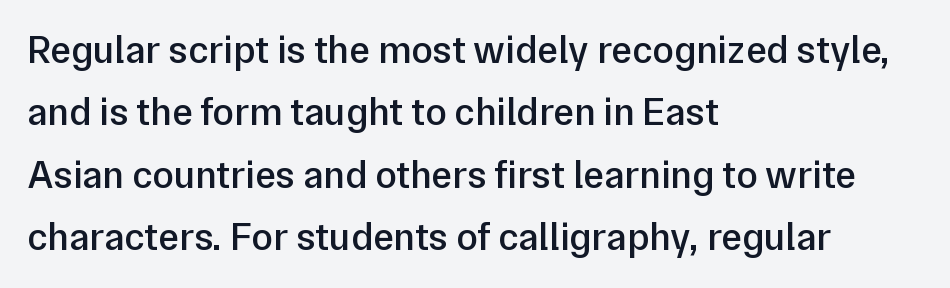
The image shows 39 px semibold sans-serif type, upright; set left-aligned, normal line spacing (1.6x), normal letter spacing, not underlined; low stroke contrast and a medium x-height.
